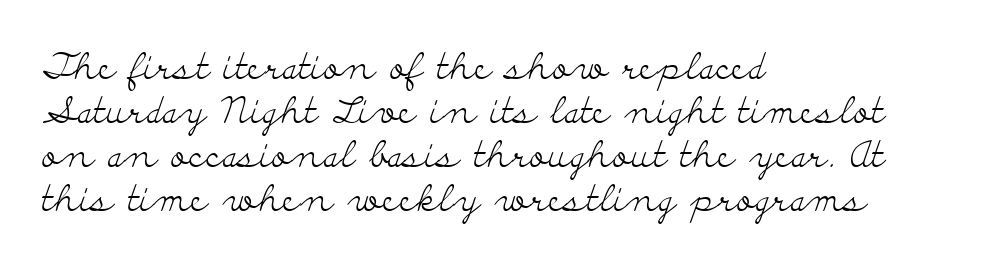
Q: Is the text bold? A: No.
Q: Is the text italic (slanted)? A: Yes.
Q: Is the typeface a serif or a sans-serif typeface? A: Serif.
Q: Is the text underlined? A: No.
Q: How is the paragraph aligned? A: Left-aligned.
Q: Is the spacing between letters normal or unusually wide? A: Normal.
Q: Width (condensed, normal, or wide)? A: Wide.
Q: Stroke contrast? A: Low.
Q: x-height? A: Small.
Q: Monospaced? A: No.
